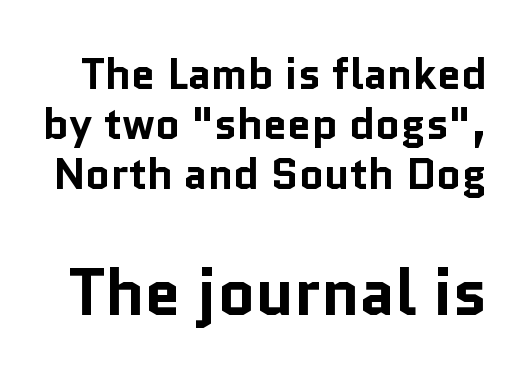
Q: Is the text bold? A: Yes.
Q: Is the text italic (slanted)? A: No, it is upright.
Q: Is the typeface a serif or a sans-serif typeface? A: Sans-serif.
Q: Is the text underlined? A: No.
Q: Is the spacing between letters normal or unusually wide? A: Normal.
Q: Which block of text is set in a larger size, the first (top) or the second (bottom)? A: The second (bottom) one.
Q: Width (condensed, normal, or wide)? A: Normal.
Q: Stroke contrast? A: Low.
Q: x-height? A: Medium.
Q: Monospaced? A: No.
